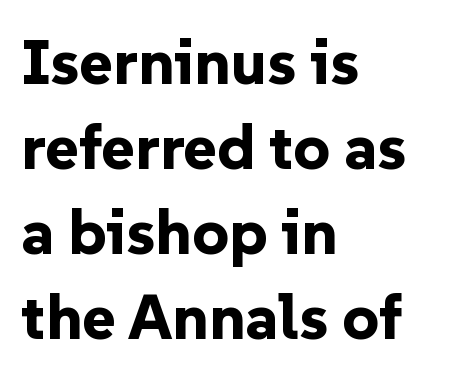
Tall strokes in this sample are plumb rather than angled. The face used here has the dense, thick strokes of a bold. Standard letterfit; no display-style spreading of the glyphs. Letterform terminals end flat and unadorned throughout the passage. Unmarked baselines from the first word to the last. Rows of type keep a routine distance in the vertical direction.
